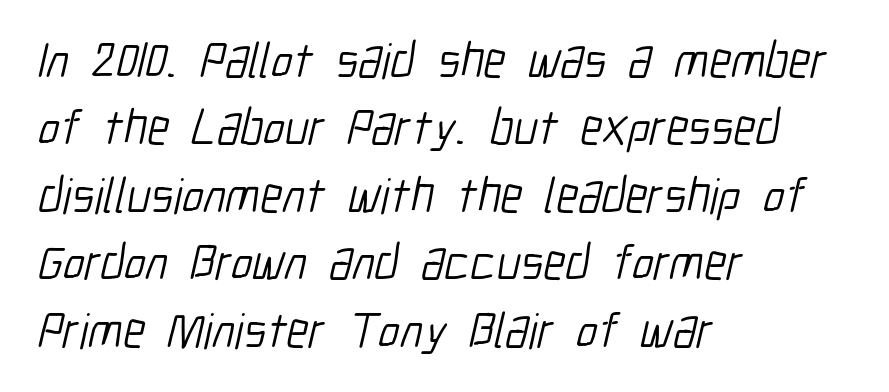
Q: Is the text bold? A: No.
Q: Is the typeface a serif or a sans-serif typeface? A: Sans-serif.
Q: Is the text underlined? A: No.
Q: How is the paragraph aligned? A: Left-aligned.
Q: Is the spacing between letters normal or unusually wide? A: Normal.
Q: Is the spacing between lines tight, normal or loose? A: Normal.
Q: Width (condensed, normal, or wide)? A: Condensed.
Q: Stroke contrast? A: Low.
Q: x-height? A: Medium.
Q: Monospaced? A: No.
